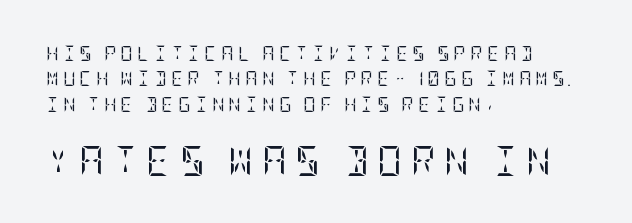
The image shows 30 px regular-weight, condensed serif type, upright; set left-aligned, normal line spacing (1.7x), unusually wide letter spacing (+0.3 em), not underlined; the second (bottom) block is 2.0x larger; low stroke contrast and a large x-height.
